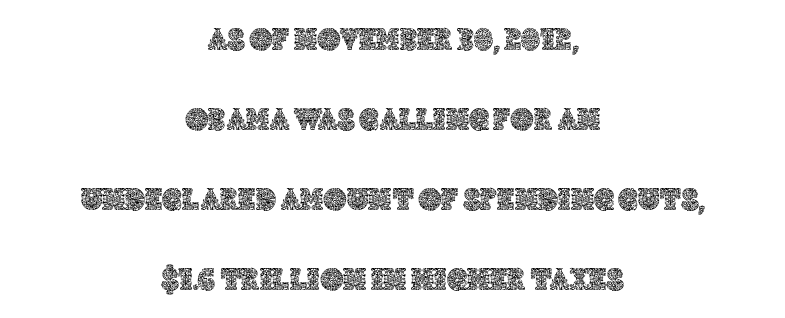
{"italic": "no", "width": "normal", "x_height": "large", "monospaced": "no", "underline": "no", "align": "center", "line_spacing": "loose", "line_spacing_ratio": 2.5, "letter_spacing": "normal", "letter_spacing_em": 0.0, "glyph_px": 32}
